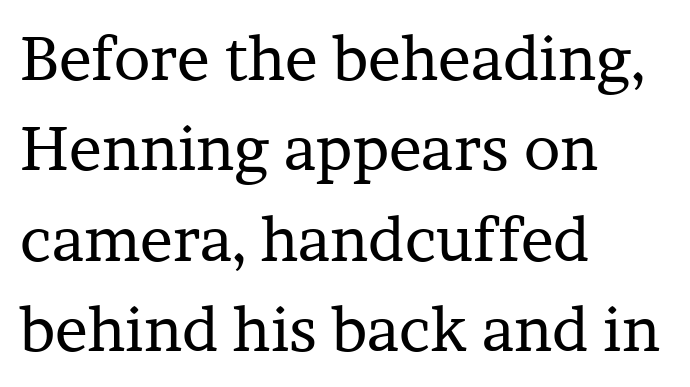
Q: Is the text bold? A: No.
Q: Is the text italic (slanted)? A: No, it is upright.
Q: Is the typeface a serif or a sans-serif typeface? A: Serif.
Q: Is the text underlined? A: No.
Q: How is the paragraph aligned? A: Left-aligned.
Q: Is the spacing between letters normal or unusually wide? A: Normal.
Q: Is the spacing between lines tight, normal or loose? A: Normal.
Q: Width (condensed, normal, or wide)? A: Normal.
Q: Stroke contrast? A: Low.
Q: x-height? A: Medium.
Q: Monospaced? A: No.
